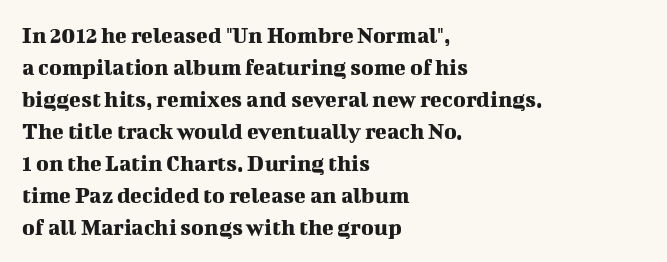
No italicization has been applied; the sample stays upright. The vertical gap from one line to the next is medium. Standard letterfit; no display-style spreading of the glyphs. The passage is arranged the way most books set body copy — flush left. Rule under the text: the space is simply empty.
